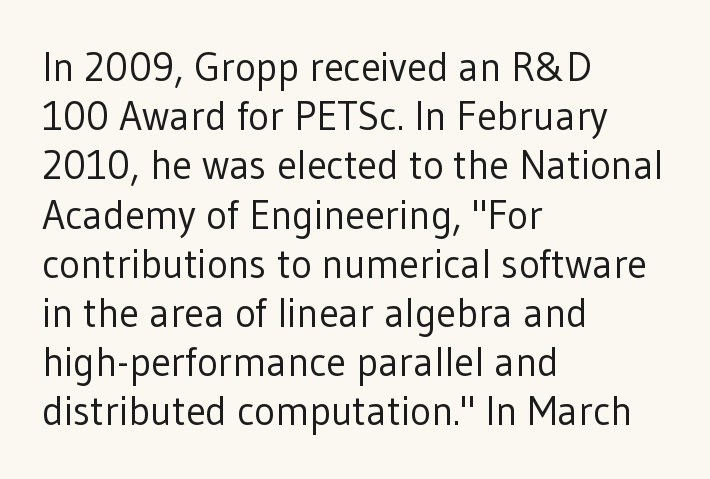
Q: Is the text bold? A: No.
Q: Is the text italic (slanted)? A: No, it is upright.
Q: Is the typeface a serif or a sans-serif typeface? A: Sans-serif.
Q: Is the text underlined? A: No.
Q: How is the paragraph aligned? A: Left-aligned.
Q: Is the spacing between letters normal or unusually wide? A: Normal.
Q: Width (condensed, normal, or wide)? A: Normal.
Q: Stroke contrast? A: Low.
Q: x-height? A: Medium.
Q: Monospaced? A: No.
